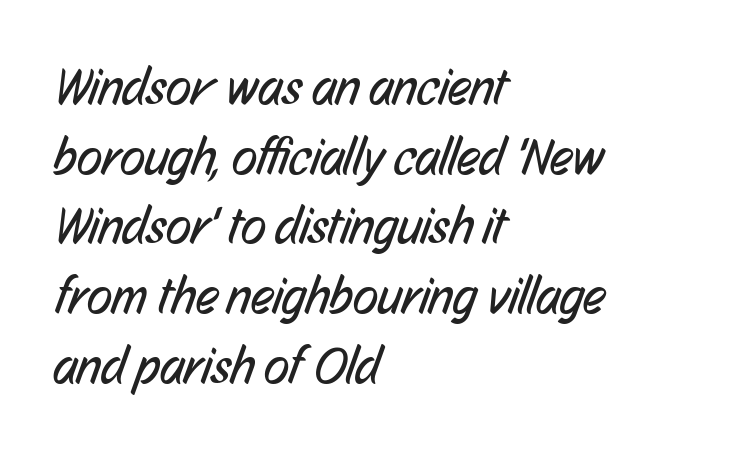
The horizontal fit of the characters is conventional and even. Stems and bowls with no extra thickness — not bold. The designer left line spacing at the default. The space directly below the letters is spotless. The rag falls on the right side of this text block. A typesetter would call this proportional, since set widths differ per character.
